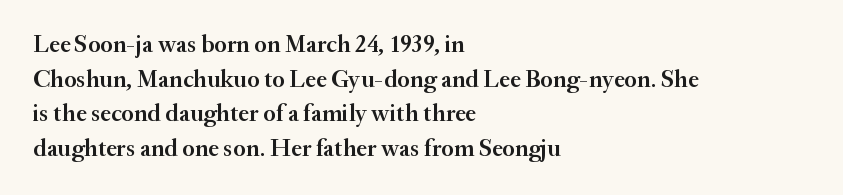
Q: Is the text bold? A: Semi-bold.
Q: Is the text italic (slanted)? A: No, it is upright.
Q: Is the text underlined? A: No.
Q: How is the paragraph aligned? A: Left-aligned.
Q: Is the spacing between letters normal or unusually wide? A: Normal.
Q: Is the spacing between lines tight, normal or loose? A: Normal.
